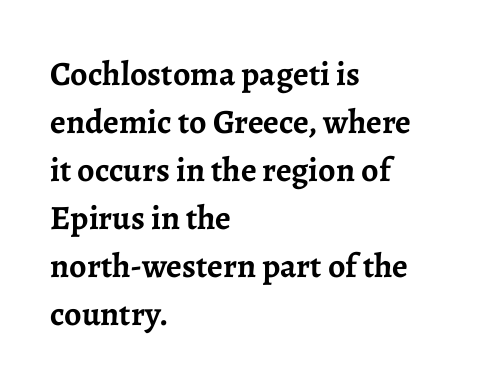
Q: Is the text bold? A: Yes.
Q: Is the text italic (slanted)? A: No, it is upright.
Q: Is the typeface a serif or a sans-serif typeface? A: Serif.
Q: Is the text underlined? A: No.
Q: How is the paragraph aligned? A: Left-aligned.
Q: Is the spacing between letters normal or unusually wide? A: Normal.
Q: Is the spacing between lines tight, normal or loose? A: Normal.
Q: Width (condensed, normal, or wide)? A: Normal.
Q: Stroke contrast? A: Low.
Q: x-height? A: Medium.
Q: Monospaced? A: No.
